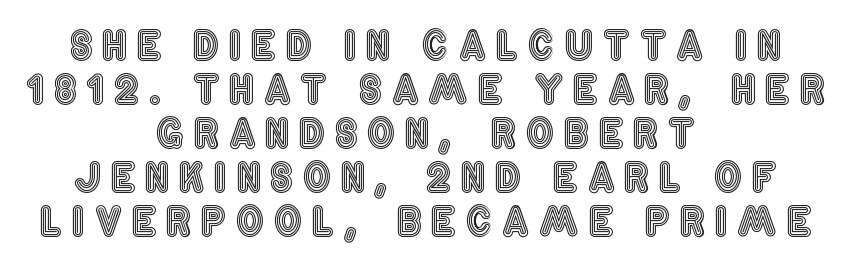
{"italic": "no", "width": "condensed", "x_height": "large", "monospaced": "no", "underline": "no", "align": "center", "line_spacing": "tight", "line_spacing_ratio": 1.13, "letter_spacing": "wide", "letter_spacing_em": 0.25, "glyph_px": 39}
